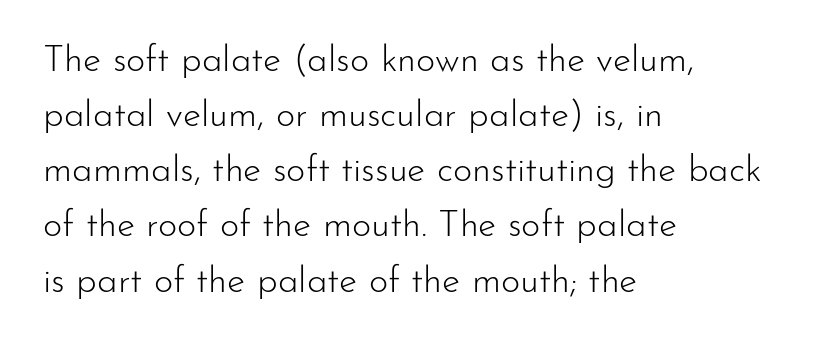
Nobody touched the tracking dial on this one. Designer's note — italics off, roman on. Are there feet on the stems? There aren't — it's a sans. Honestly, the row spacing looks completely unremarkable. Unmarked baselines from the first word to the last.
